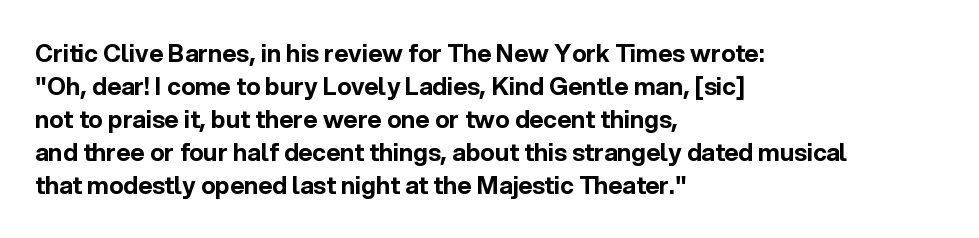
These lines keep a tight, regular rhythm from letter to letter. Heavy-handed strokes throughout: this text is bold. A normal amount of white space separates one row of letters from the next. The font's upright variant was chosen for this text. The string is rendered with underlining switched off. Which margin do the lines hug? The left one — the right edge is uneven.
